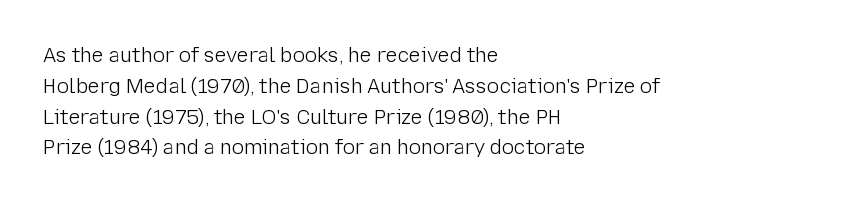
Q: Is the text bold? A: No.
Q: Is the text italic (slanted)? A: No, it is upright.
Q: Is the text underlined? A: No.
Q: How is the paragraph aligned? A: Left-aligned.
Q: Is the spacing between letters normal or unusually wide? A: Normal.
Q: Is the spacing between lines tight, normal or loose? A: Normal.
